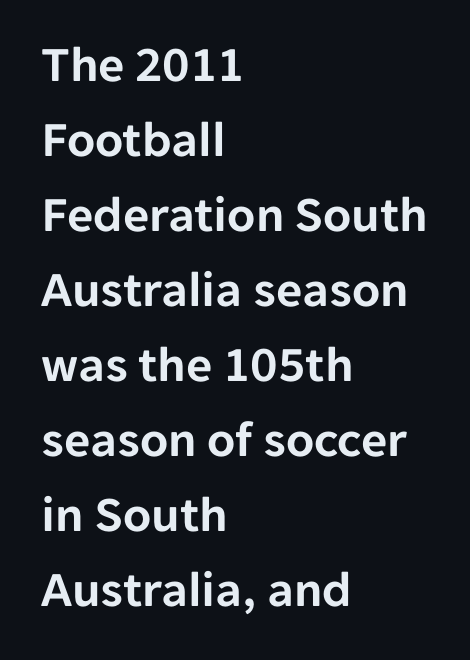
{"serif": "no", "italic": "no", "width": "normal", "stroke_contrast": "low", "x_height": "medium", "monospaced": "no", "underline": "no", "align": "left", "line_spacing": "normal", "line_spacing_ratio": 1.47, "letter_spacing": "normal", "letter_spacing_em": 0.0, "glyph_px": 51}
